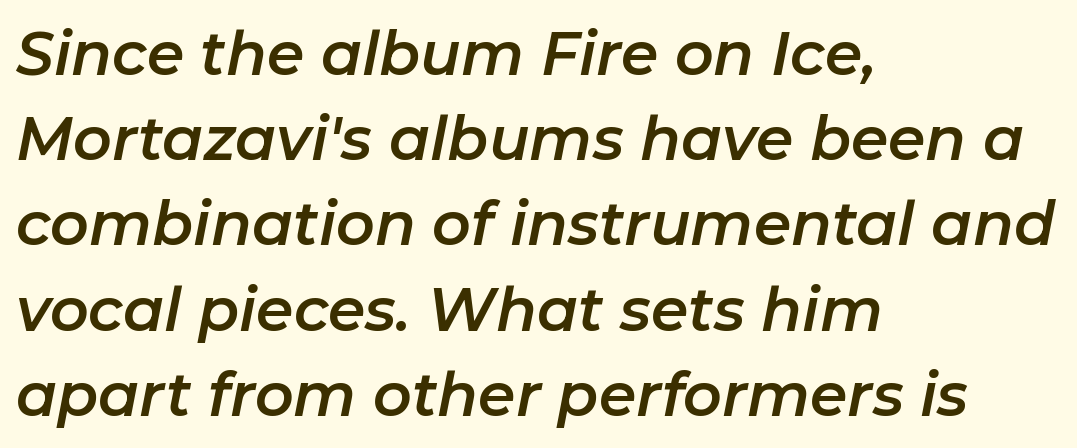
Short and long lines alike share a common starting point at left. Compared with typical body copy, the letter spacing here is the same. Evenly set lines give the paragraph a standard silhouette. You could not count columns in this text — the font is proportionally spaced. The zone under the glyphs is completely vacant.
